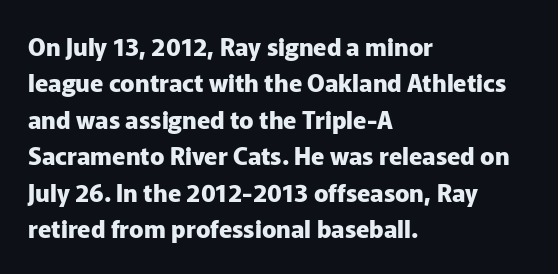
{"italic": "no", "bold": "yes", "underline": "no", "align": "left", "line_spacing": "normal", "line_spacing_ratio": 1.52, "letter_spacing": "normal", "letter_spacing_em": 0.0, "glyph_px": 24}
